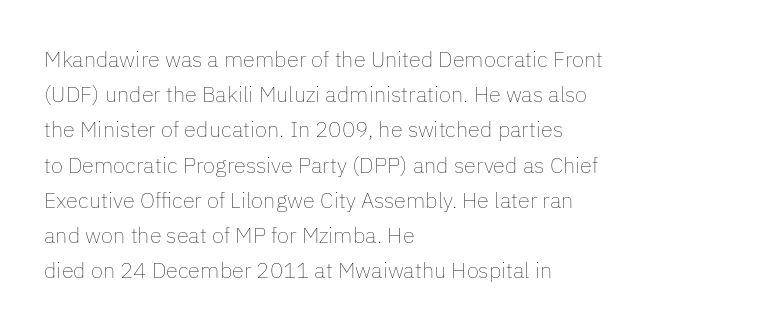
{"italic": "no", "bold": "no", "underline": "no", "align": "left", "line_spacing": "normal", "line_spacing_ratio": 1.6, "letter_spacing": "normal", "letter_spacing_em": 0.0, "glyph_px": 22}
